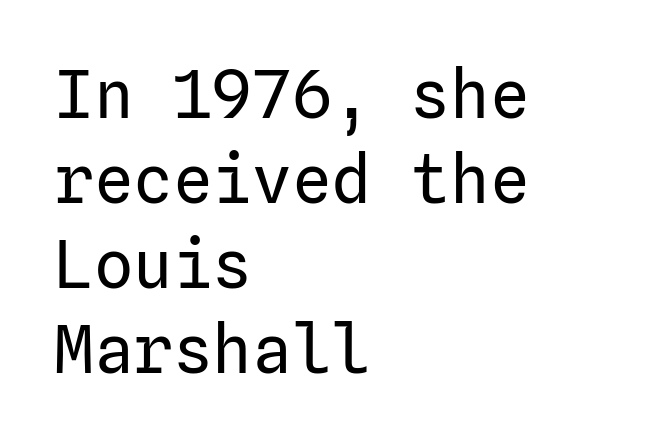
Q: Is the text bold? A: No.
Q: Is the text italic (slanted)? A: No, it is upright.
Q: Is the typeface a serif or a sans-serif typeface? A: Sans-serif.
Q: Is the text underlined? A: No.
Q: How is the paragraph aligned? A: Left-aligned.
Q: Is the spacing between letters normal or unusually wide? A: Normal.
Q: Is the spacing between lines tight, normal or loose? A: Normal.
Q: Width (condensed, normal, or wide)? A: Normal.
Q: Stroke contrast? A: Low.
Q: x-height? A: Medium.
